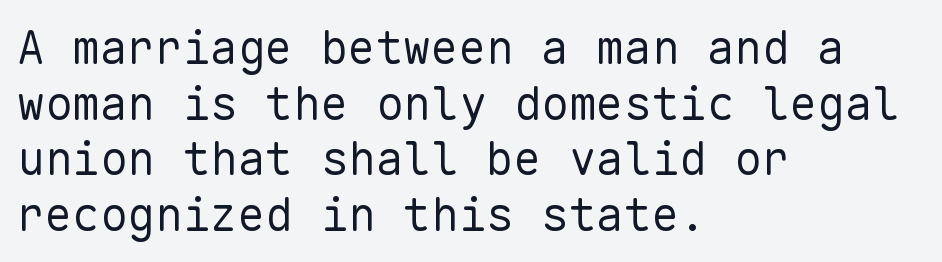
{"serif": "no", "italic": "no", "bold": "no", "weight": "regular", "width": "normal", "stroke_contrast": "low", "x_height": "medium", "monospaced": "yes", "underline": "no", "align": "left", "line_spacing_ratio": 1.21, "letter_spacing": "normal", "letter_spacing_em": 0.0, "glyph_px": 46}
